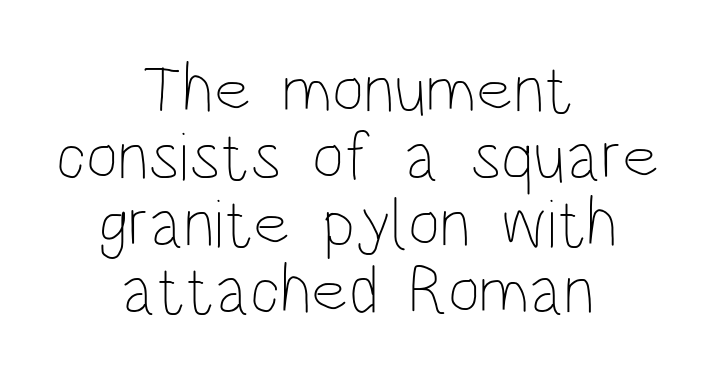
{"italic": "no", "bold": "no", "weight": "thin", "width": "condensed", "stroke_contrast": "low", "x_height": "large", "monospaced": "no", "underline": "no", "align": "center", "line_spacing": "tight", "line_spacing_ratio": 0.97, "letter_spacing": "normal", "letter_spacing_em": 0.0, "glyph_px": 69}
